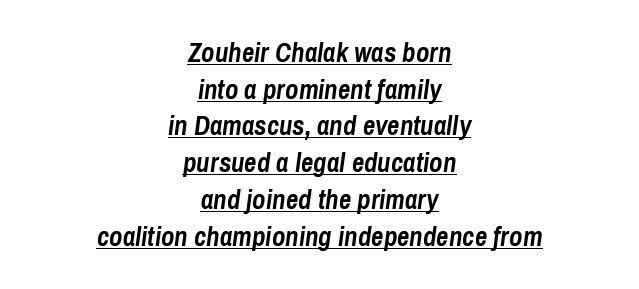
{"italic": "yes", "lean": "right", "slant_degrees": 8, "bold": "yes", "underline": "yes", "align": "center", "line_spacing": "normal", "line_spacing_ratio": 1.36, "letter_spacing": "normal", "letter_spacing_em": 0.0, "glyph_px": 27}
